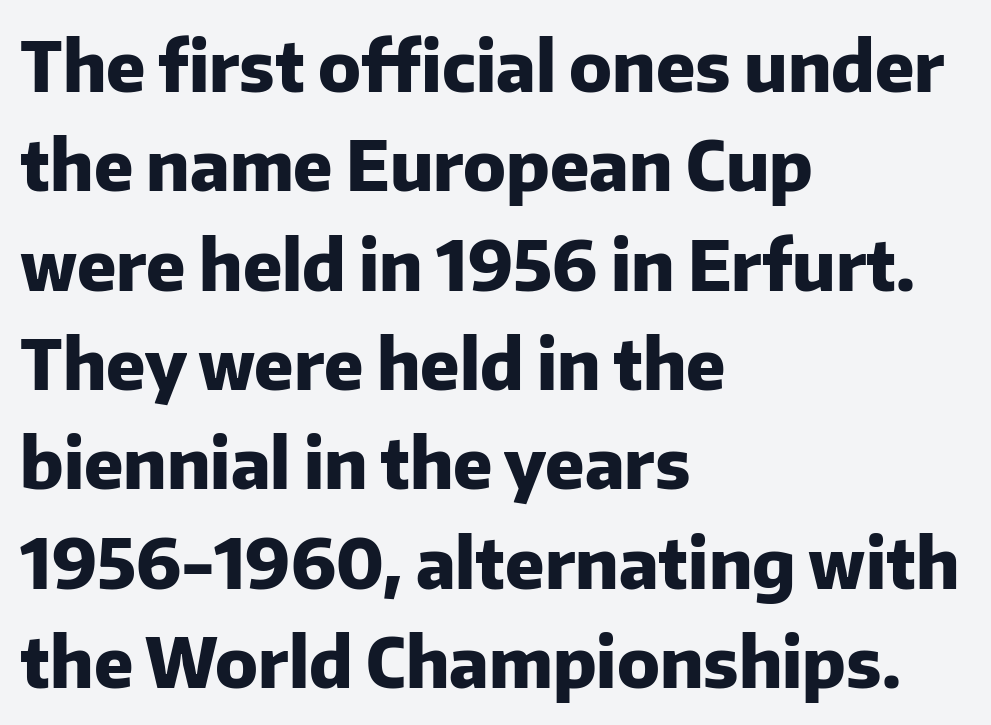
Glyph-to-glyph distance matches everyday printed text. You can tell it's not italic because the verticals are truly vertical. Nothing sits at the stroke ends, so this counts as sans-serif. A normal amount of white space separates one row of letters from the next. Proportional: the letters do not fall into vertical columns. Each glyph is drawn with heavy, bold strokes.
